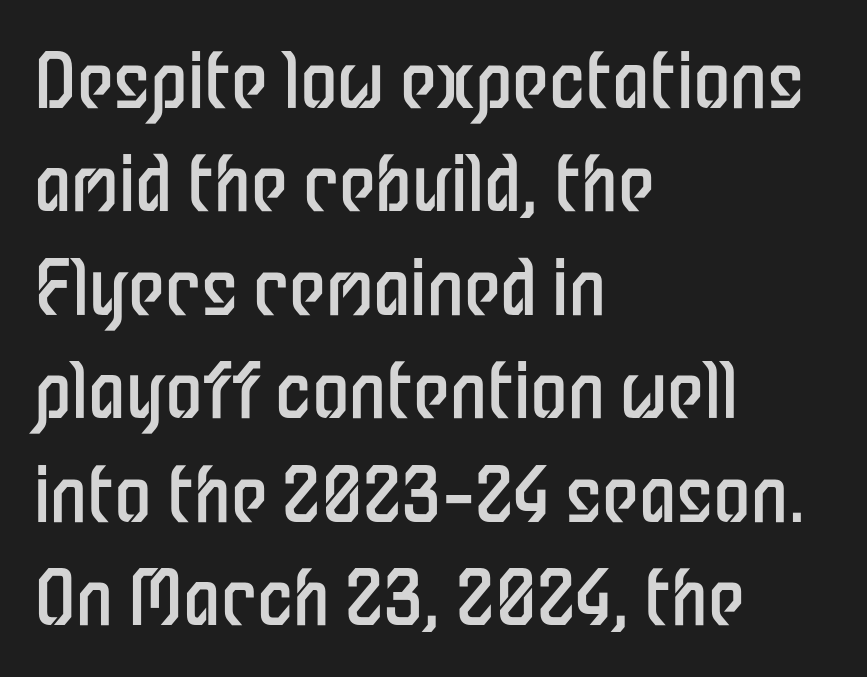
The image shows 75 px regular-weight, condensed sans-serif type, upright; set left-aligned, normal line spacing (1.38x), normal letter spacing, not underlined; low stroke contrast and a medium x-height.
